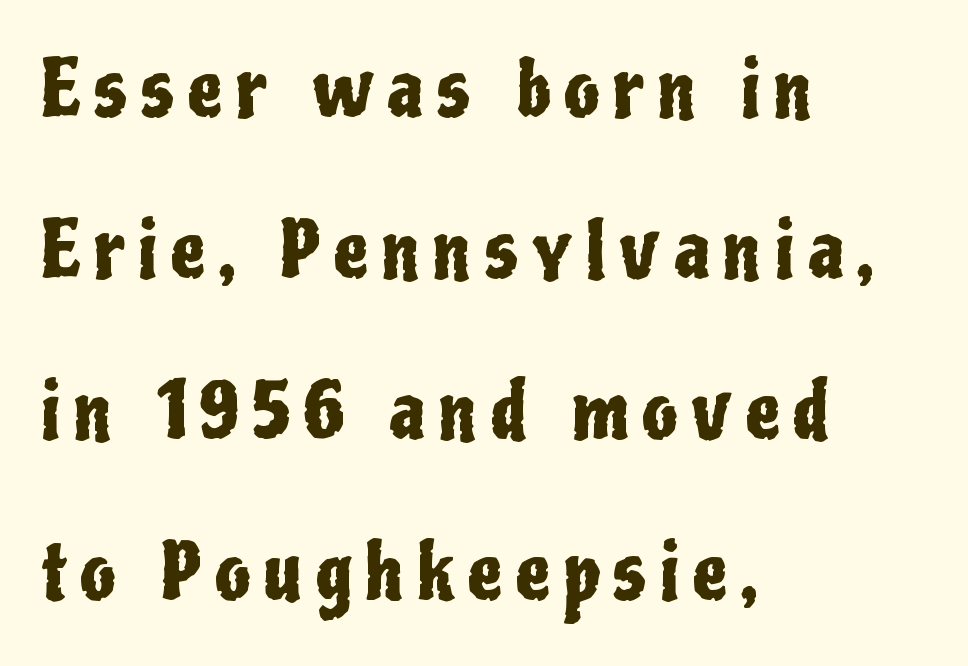
{"serif": "no", "italic": "no", "width": "condensed", "stroke_contrast": "low", "x_height": "medium", "monospaced": "no", "underline": "no", "align": "left", "line_spacing": "loose", "line_spacing_ratio": 2.09, "glyph_px": 77}
